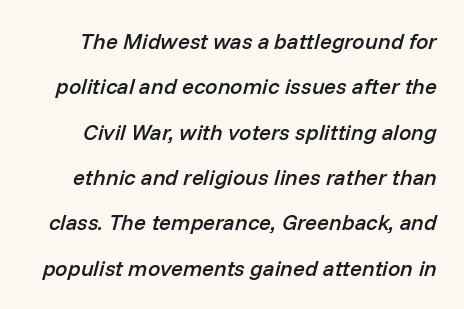
{"italic": "yes", "lean": "right", "slant_degrees": 14, "bold": "semi", "underline": "no", "line_spacing": "loose", "line_spacing_ratio": 2.06, "letter_spacing": "normal", "letter_spacing_em": 0.0, "glyph_px": 22}
